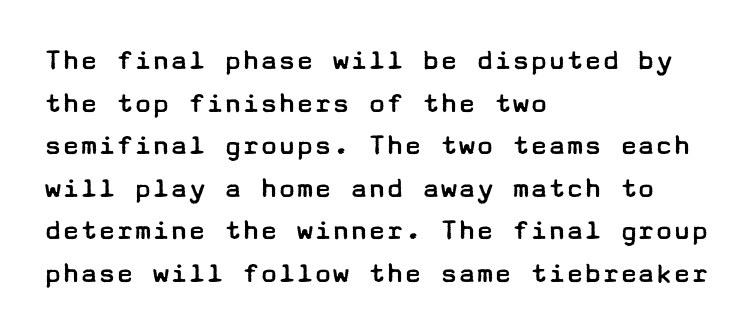
The tracking reads as untouched default to a designer's eye. Where is the straight margin? On the left. The rows are spaced the way most documents space them. Are there feet on the stems? There aren't — it's a sans. Plain, unruled lines of type.
